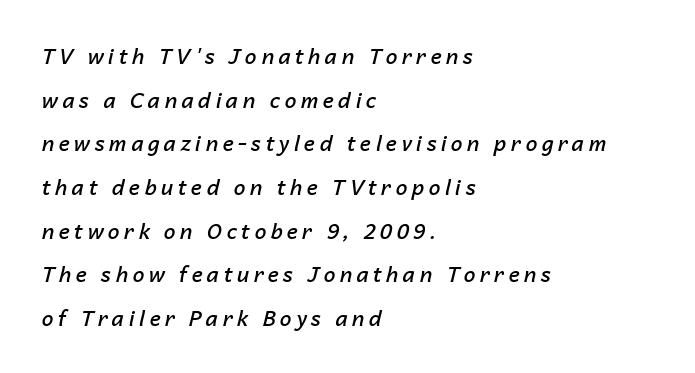
The image shows 21 px text type, italic (leaning right); set left-aligned, loose line spacing (2.08x), unusually wide letter spacing (+0.21 em), not underlined.
